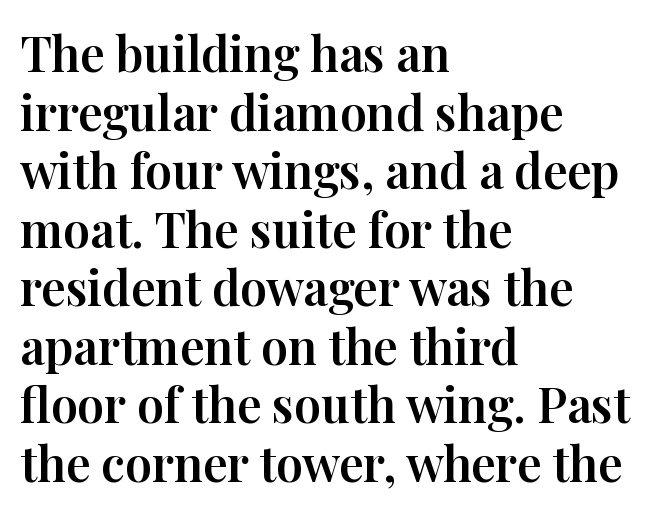
{"serif": "yes", "italic": "no", "width": "normal", "stroke_contrast": "high", "x_height": "medium", "monospaced": "no", "underline": "no", "align": "left", "line_spacing_ratio": 1.22, "letter_spacing": "normal", "letter_spacing_em": 0.0, "glyph_px": 48}
